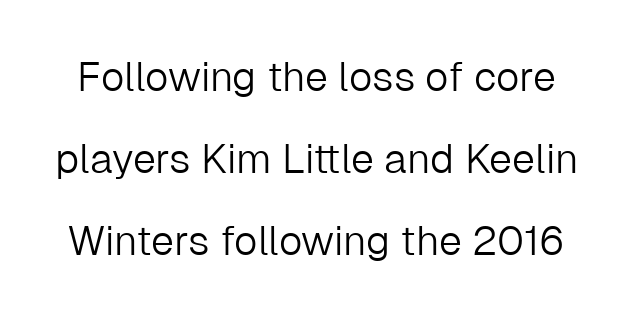
Nope, not italic — everything's standing straight. Descenders are the only things crossing below the line. The rendering shows plain stroke endings on the letterforms — a sans-serif design. Short note: letters normally spaced.
